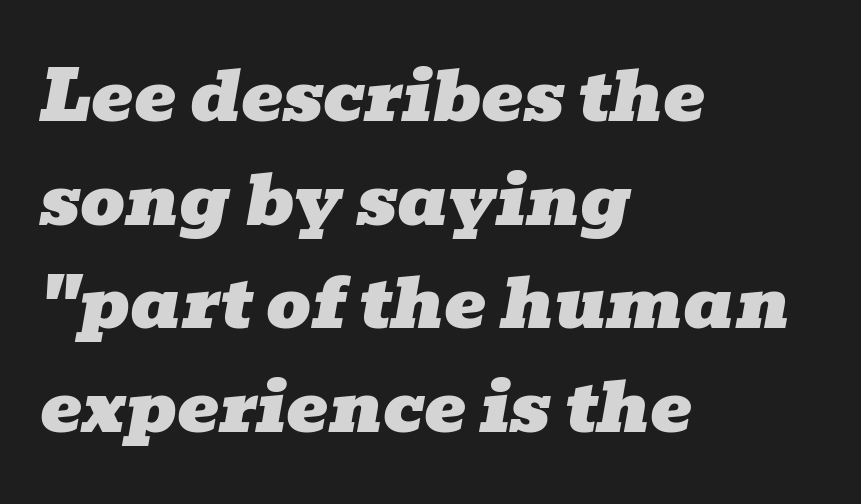
Each letter's strokes conclude with small projecting serifs. The glyphs look as if they've been sheared to an angle. The specimen omits any rule beneath the text block's lines. The passage shown is typed in a proportional face where columns would drift. Notice how the passage keeps a crisp vertical edge on the left only. Each new line begins a customary step beneath the previous one.
